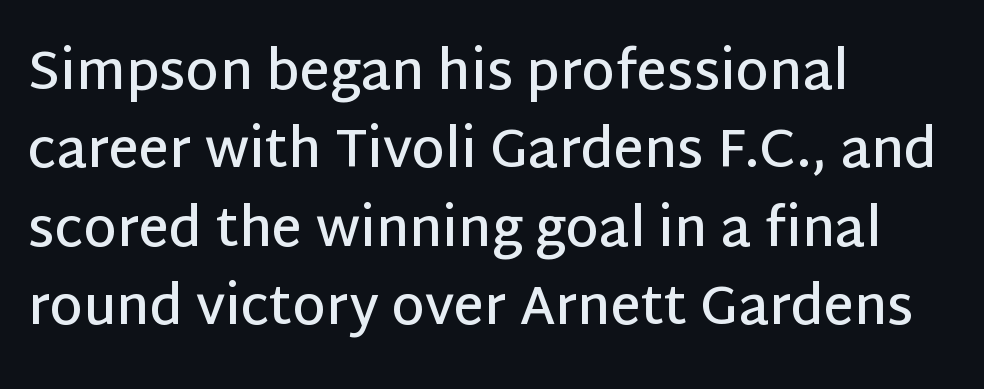
{"serif": "no", "italic": "no", "bold": "semi", "weight": "semibold", "width": "normal", "stroke_contrast": "low", "x_height": "large", "monospaced": "no", "underline": "no", "align": "left", "line_spacing": "normal", "line_spacing_ratio": 1.48, "letter_spacing": "normal", "letter_spacing_em": 0.0, "glyph_px": 53}
